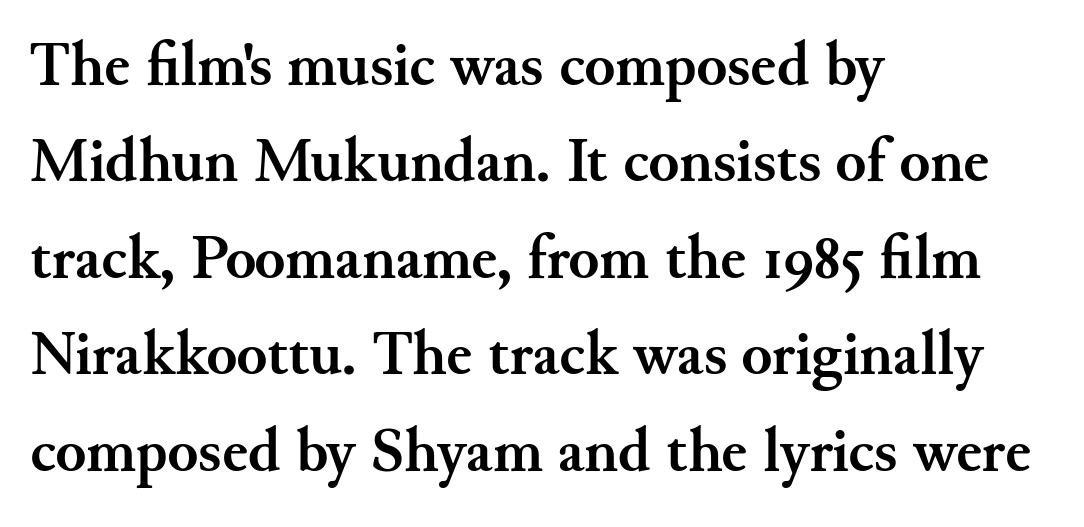
The image shows 63 px semibold serif type, upright; set left-aligned, normal line spacing (1.53x), normal letter spacing, not underlined; medium stroke contrast and a small x-height.
